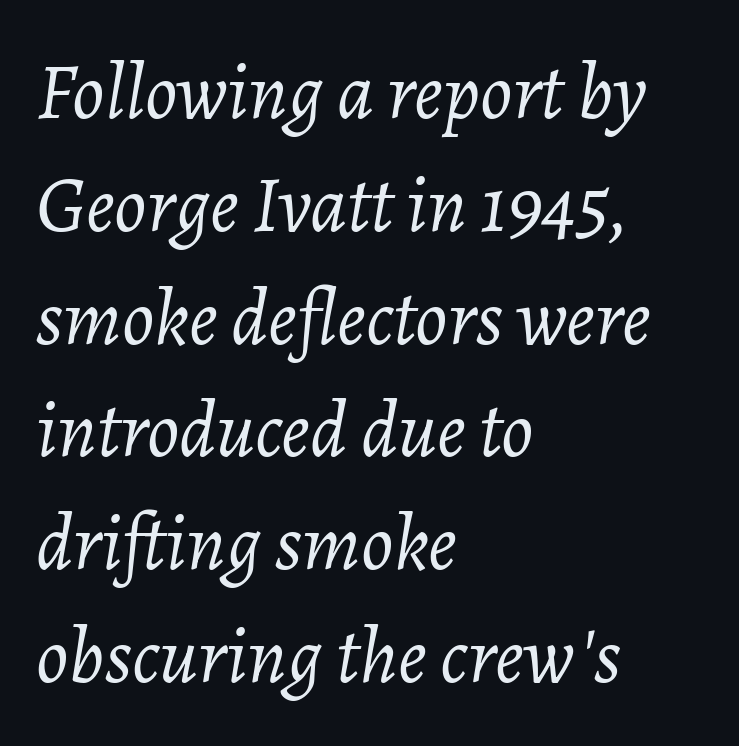
Q: Is the text bold? A: No.
Q: Is the text italic (slanted)? A: Yes, it leans right by about 7 degrees.
Q: Is the text underlined? A: No.
Q: How is the paragraph aligned? A: Left-aligned.
Q: Is the spacing between letters normal or unusually wide? A: Normal.
Q: Is the spacing between lines tight, normal or loose? A: Normal.
Q: Width (condensed, normal, or wide)? A: Normal.
Q: Stroke contrast? A: Low.
Q: x-height? A: Medium.
Q: Monospaced? A: No.
